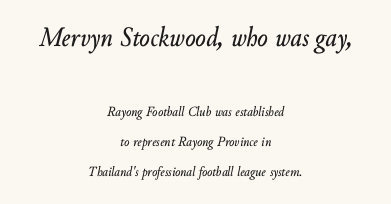
Q: Is the text italic (slanted)? A: Yes, it leans right by about 10 degrees.
Q: Is the text underlined? A: No.
Q: How is the paragraph aligned? A: Centered.
Q: Is the spacing between letters normal or unusually wide? A: Normal.
Q: Is the spacing between lines tight, normal or loose? A: Loose.
Q: Which block of text is set in a larger size, the first (top) or the second (bottom)? A: The first (top) one.
Q: Width (condensed, normal, or wide)? A: Normal.
Q: Stroke contrast? A: Low.
Q: x-height? A: Small.
Q: Monospaced? A: No.
